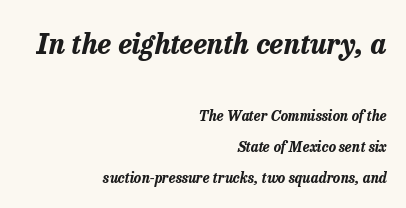
{"italic": "yes", "lean": "right", "slant_degrees": 13, "bold": "yes", "weight": "bold", "width": "normal", "stroke_contrast": "low", "x_height": "medium", "monospaced": "no", "underline": "no", "align": "right", "line_spacing": "loose", "line_spacing_ratio": 2.2, "letter_spacing": "normal", "letter_spacing_em": 0.0, "larger_block": "first", "size_ratio": 2.0, "glyph_px": 28}
